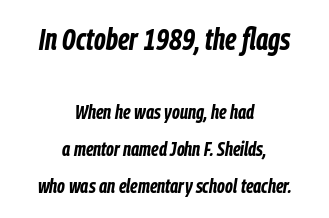
{"italic": "yes", "lean": "right", "slant_degrees": 9, "bold": "yes", "weight": "bold", "width": "condensed", "stroke_contrast": "low", "x_height": "medium", "monospaced": "no", "underline": "no", "align": "center", "line_spacing_ratio": 1.84, "letter_spacing": "normal", "letter_spacing_em": 0.0, "larger_block": "first", "size_ratio": 1.5, "glyph_px": 30}
